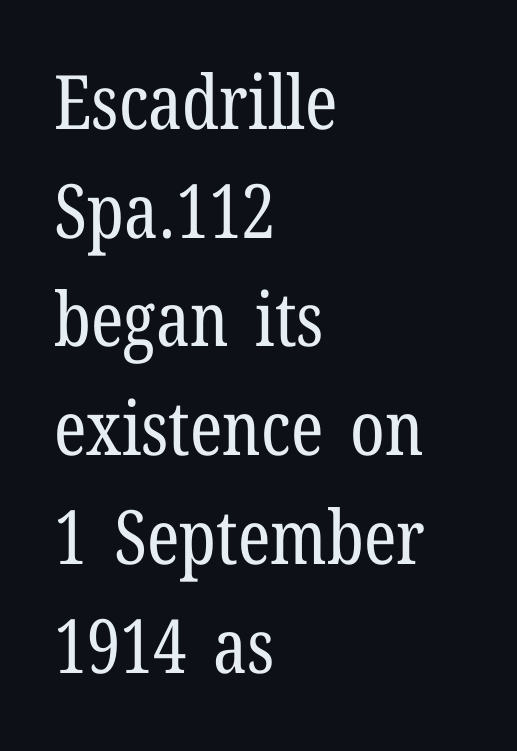
{"serif": "yes", "italic": "no", "bold": "no", "weight": "regular", "width": "condensed", "stroke_contrast": "low", "x_height": "medium", "monospaced": "no", "underline": "no", "align": "left", "line_spacing": "normal", "line_spacing_ratio": 1.45, "letter_spacing": "normal", "letter_spacing_em": 0.0, "glyph_px": 75}
